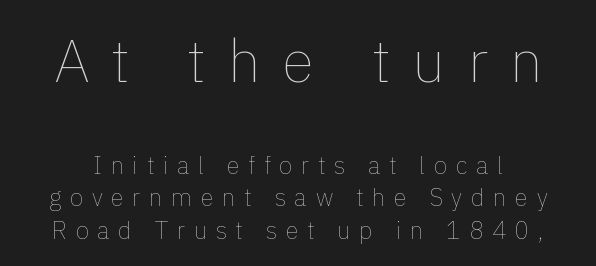
The lettering stays uniformly vertical, giving the passage a roman look. What's the leading like? Ordinary, nothing unusual. Honestly, there is no underline to notice here at all. This is not heavy type; no bold has been used.
